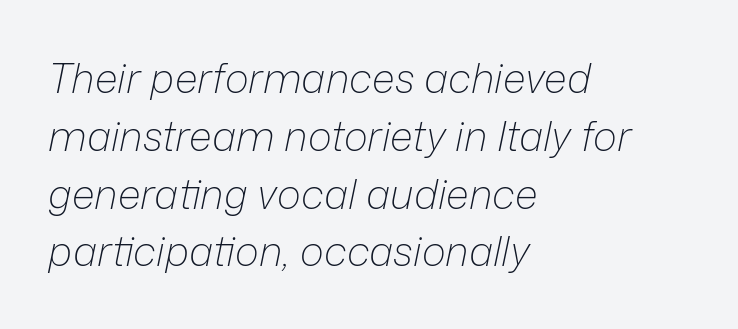
What's the leading like? Ordinary, nothing unusual. A clean baseline with only descenders dipping below it. The text carries the slant typical of an italic or oblique font. Short note: letters normally spaced. Is this a fixed-width face? No — the glyphs have proportional, varying widths. Letters have the restrained weight of plain body copy at most.
